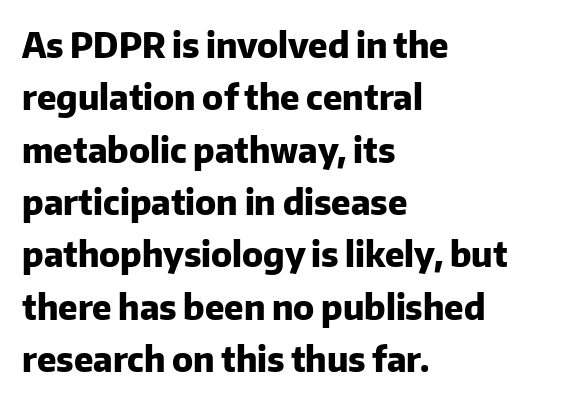
{"serif": "no", "italic": "no", "bold": "yes", "weight": "heavy", "width": "normal", "stroke_contrast": "low", "x_height": "medium", "monospaced": "no", "underline": "no", "align": "left", "line_spacing": "normal", "line_spacing_ratio": 1.54, "letter_spacing": "normal", "letter_spacing_em": 0.0, "glyph_px": 34}
